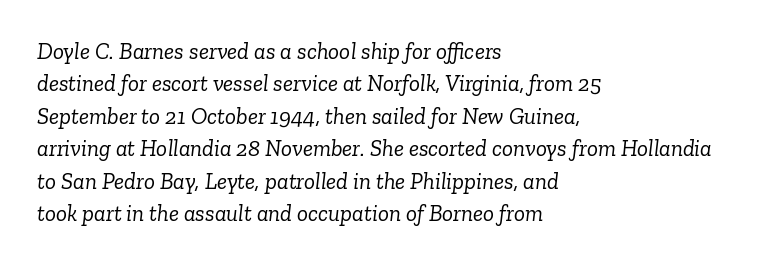
Q: Is the text bold? A: No.
Q: Is the text italic (slanted)? A: Yes, it leans right by about 6 degrees.
Q: Is the text underlined? A: No.
Q: How is the paragraph aligned? A: Left-aligned.
Q: Is the spacing between letters normal or unusually wide? A: Normal.
Q: Is the spacing between lines tight, normal or loose? A: Normal.
